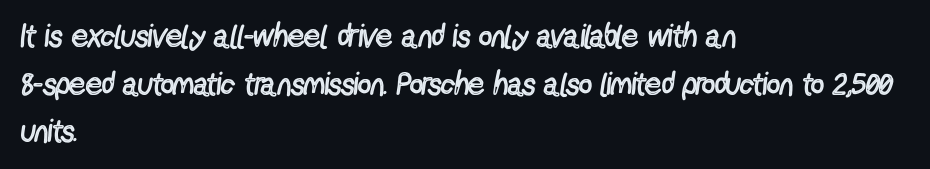
Each new line begins a customary step beneath the previous one. Lines of text with bare space underneath. Typeset ragged right — the left edge is the straight one.
